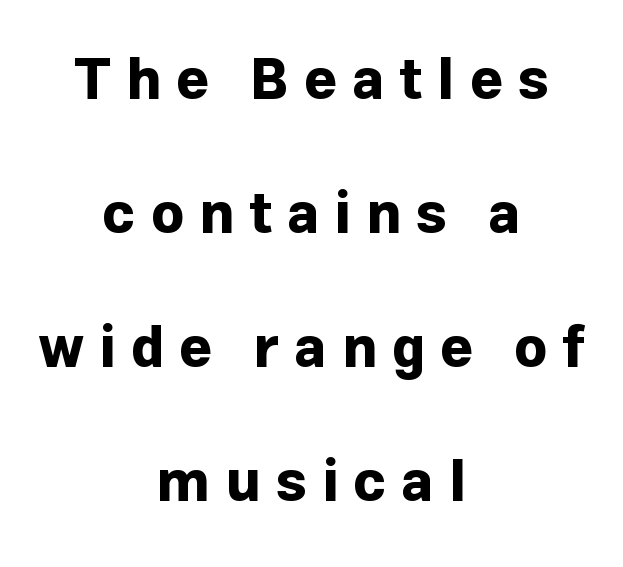
You can tell it's not italic because the verticals are truly vertical. Font category for this specimen: sans-serif. A typesetter would call this proportional, since set widths differ per character. Has an underline been added? It has not.
